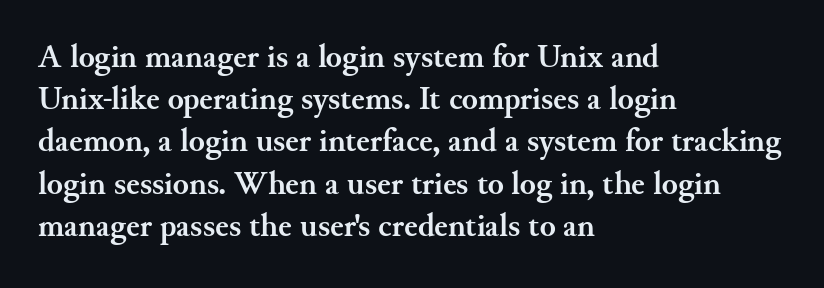
Q: Is the text bold? A: Yes.
Q: Is the text italic (slanted)? A: No, it is upright.
Q: Is the typeface a serif or a sans-serif typeface? A: Serif.
Q: Is the text underlined? A: No.
Q: How is the paragraph aligned? A: Left-aligned.
Q: Is the spacing between letters normal or unusually wide? A: Normal.
Q: Is the spacing between lines tight, normal or loose? A: Normal.
Q: Width (condensed, normal, or wide)? A: Normal.
Q: Stroke contrast? A: Medium.
Q: x-height? A: Small.
Q: Monospaced? A: No.
